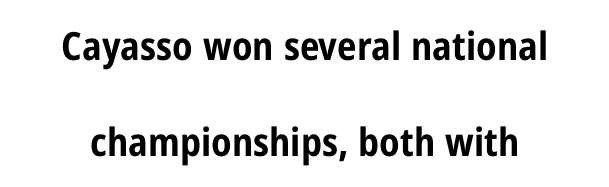
The image shows 39 px bold, condensed sans-serif type, upright; set centered, loose line spacing (2.47x), normal letter spacing, not underlined; low stroke contrast and a medium x-height.
